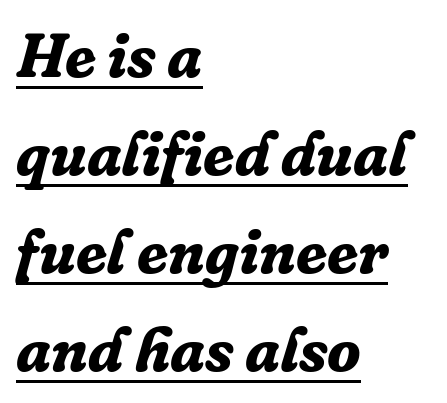
{"serif": "yes", "italic": "yes", "lean": "right", "slant_degrees": 16, "bold": "yes", "weight": "bold", "width": "normal", "stroke_contrast": "low", "x_height": "medium", "monospaced": "no", "underline": "yes", "align": "left", "line_spacing": "normal", "line_spacing_ratio": 1.58, "letter_spacing": "normal", "letter_spacing_em": 0.0, "glyph_px": 62}
